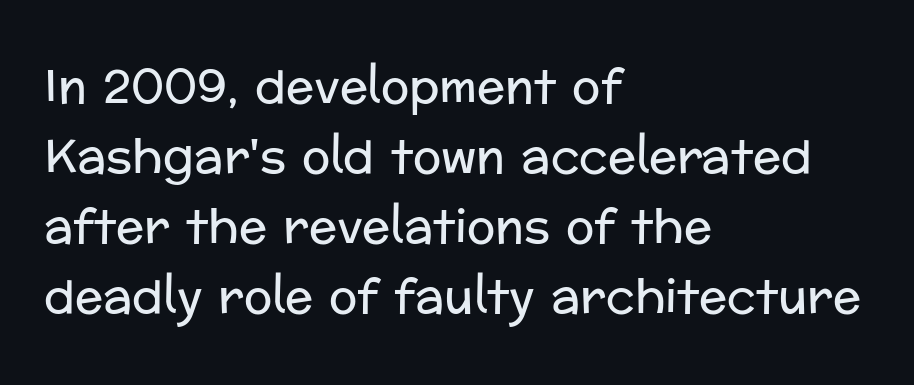
Q: Is the text bold? A: No.
Q: Is the text italic (slanted)? A: No, it is upright.
Q: Is the typeface a serif or a sans-serif typeface? A: Sans-serif.
Q: Is the text underlined? A: No.
Q: How is the paragraph aligned? A: Left-aligned.
Q: Is the spacing between letters normal or unusually wide? A: Normal.
Q: Is the spacing between lines tight, normal or loose? A: Normal.
Q: Width (condensed, normal, or wide)? A: Normal.
Q: Stroke contrast? A: Low.
Q: x-height? A: Medium.
Q: Monospaced? A: No.
